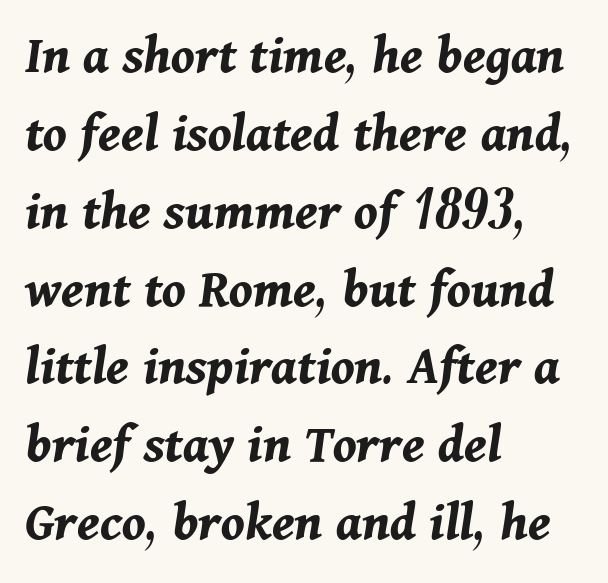
Q: Is the text bold? A: Yes.
Q: Is the text italic (slanted)? A: Yes, it leans right by about 11 degrees.
Q: Is the text underlined? A: No.
Q: How is the paragraph aligned? A: Left-aligned.
Q: Is the spacing between letters normal or unusually wide? A: Normal.
Q: Is the spacing between lines tight, normal or loose? A: Normal.
Q: Width (condensed, normal, or wide)? A: Normal.
Q: Stroke contrast? A: Medium.
Q: x-height? A: Medium.
Q: Monospaced? A: No.
